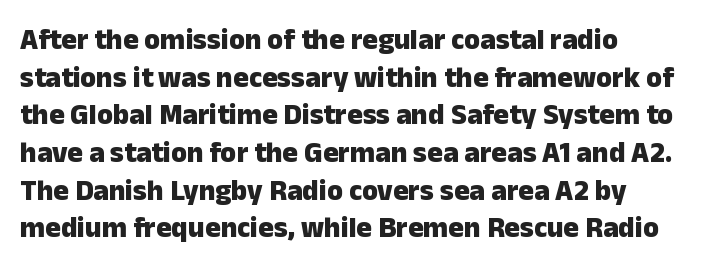
The image shows 29 px heavy sans-serif type, upright; set left-aligned, normal line spacing (1.3x), normal letter spacing, not underlined; low stroke contrast and a medium x-height.
